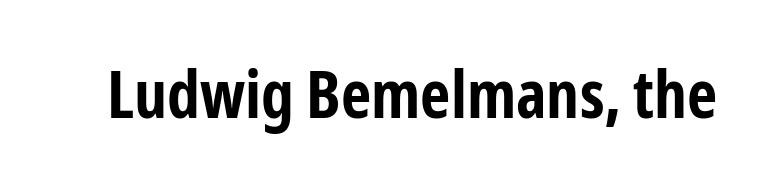
Q: Is the text bold? A: Yes.
Q: Is the text italic (slanted)? A: No, it is upright.
Q: Is the typeface a serif or a sans-serif typeface? A: Sans-serif.
Q: Is the text underlined? A: No.
Q: Is the spacing between letters normal or unusually wide? A: Normal.
Q: Width (condensed, normal, or wide)? A: Condensed.
Q: Stroke contrast? A: Low.
Q: x-height? A: Medium.
Q: Monospaced? A: No.
